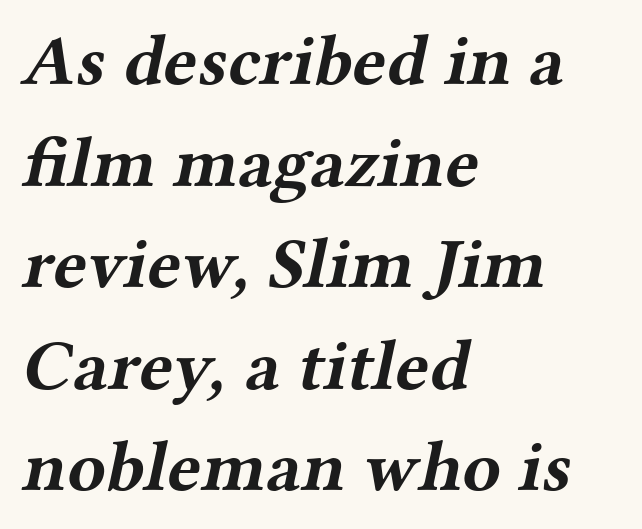
The image shows 71 px bold, wide serif type; set left-aligned, normal line spacing (1.43x), normal letter spacing, not underlined; medium stroke contrast and a medium x-height.
